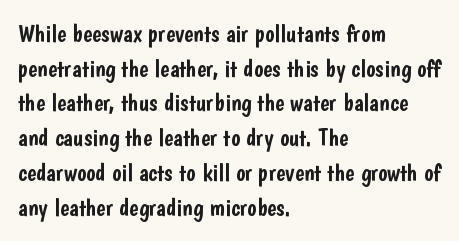
Has an underline been added? It has not. Observe the ordinary spacing: letters are neighbours, not strangers. What's the leading like? Ordinary, nothing unusual. Reading down the block, your eye returns to a fixed left position each line. Every character sits straight up, as roman type does.
